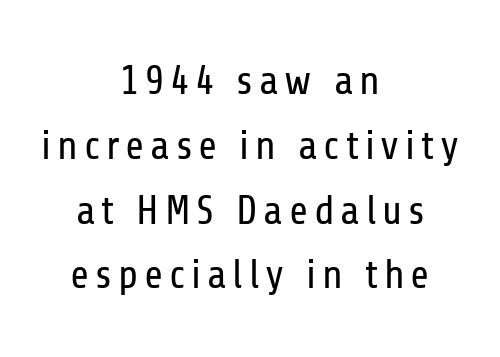
The image shows 41 px regular-weight, condensed sans-serif type, upright; set centered, normal line spacing (1.58x), not underlined; low stroke contrast and a medium x-height.
